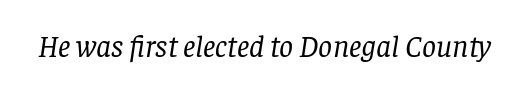
The image shows 31 px regular-weight serif type, italic (leaning right); set normal letter spacing, not underlined; low stroke contrast and a large x-height.
